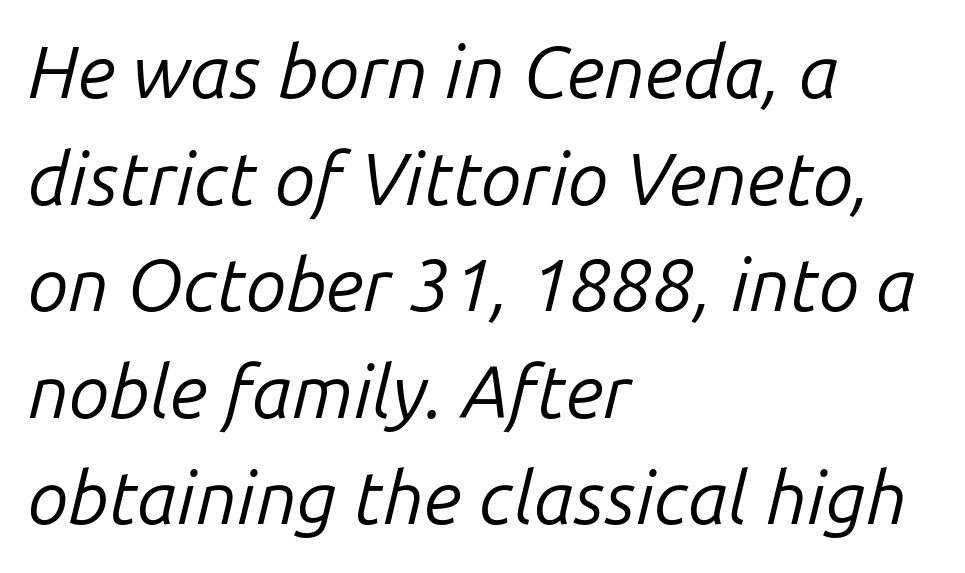
Q: Is the text bold? A: No.
Q: Is the text italic (slanted)? A: Yes, it leans right by about 14 degrees.
Q: Is the text underlined? A: No.
Q: How is the paragraph aligned? A: Left-aligned.
Q: Is the spacing between letters normal or unusually wide? A: Normal.
Q: Is the spacing between lines tight, normal or loose? A: Normal.
Q: Width (condensed, normal, or wide)? A: Normal.
Q: Stroke contrast? A: Low.
Q: x-height? A: Medium.
Q: Monospaced? A: No.
